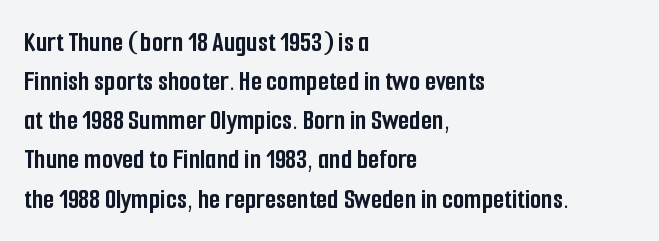
{"serif": "no", "italic": "no", "bold": "yes", "weight": "semibold", "width": "condensed", "stroke_contrast": "low", "x_height": "medium", "monospaced": "no", "underline": "no", "align": "left", "line_spacing": "normal", "line_spacing_ratio": 1.35, "letter_spacing": "normal", "letter_spacing_em": 0.0, "glyph_px": 29}
